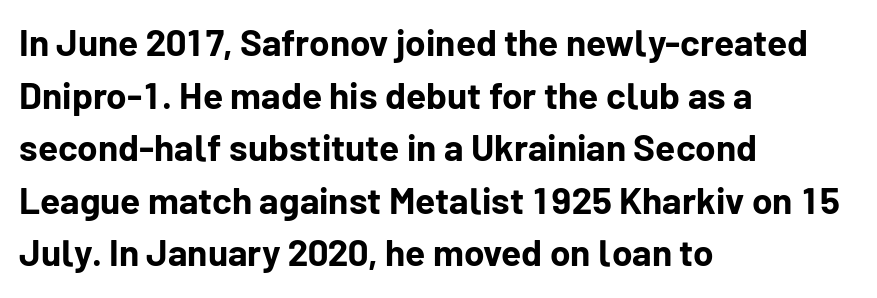
Q: Is the text bold? A: Yes.
Q: Is the text italic (slanted)? A: No, it is upright.
Q: Is the typeface a serif or a sans-serif typeface? A: Sans-serif.
Q: Is the text underlined? A: No.
Q: How is the paragraph aligned? A: Left-aligned.
Q: Is the spacing between letters normal or unusually wide? A: Normal.
Q: Is the spacing between lines tight, normal or loose? A: Normal.
Q: Width (condensed, normal, or wide)? A: Normal.
Q: Stroke contrast? A: Low.
Q: x-height? A: Medium.
Q: Monospaced? A: No.
